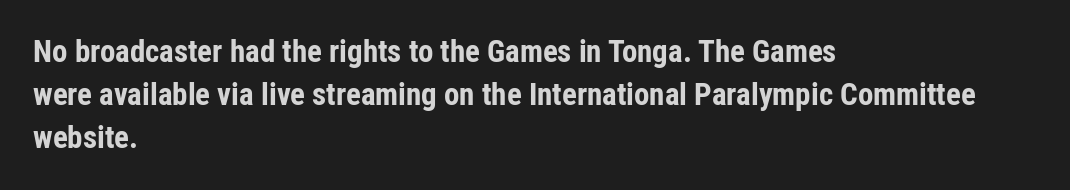
The image shows 31 px bold, condensed sans-serif type, upright; set left-aligned, normal line spacing (1.39x), normal letter spacing, not underlined; low stroke contrast and a medium x-height.
